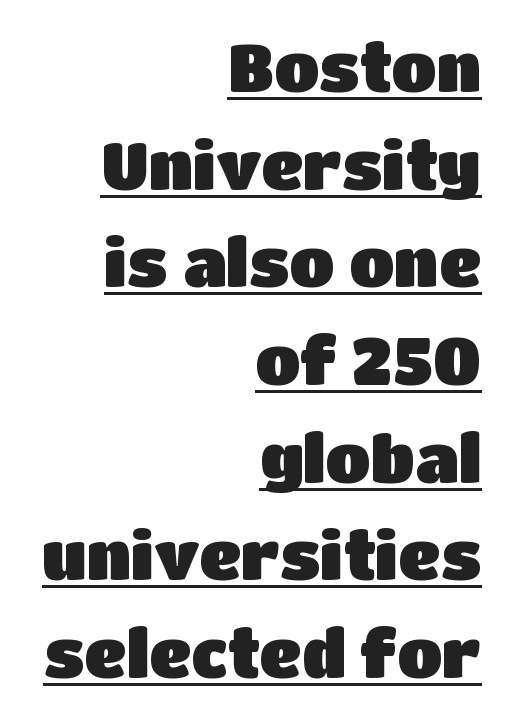
Emphasis is given by a line drawn under the lettering. The rendering uses natural spacing where letterforms have individual widths. The passage shown is typeset with a sans-serif family. This is the regular roman posture of the typeface. These lines are set flush right with a ragged left edge. Standard letterfit; no display-style spreading of the glyphs.
